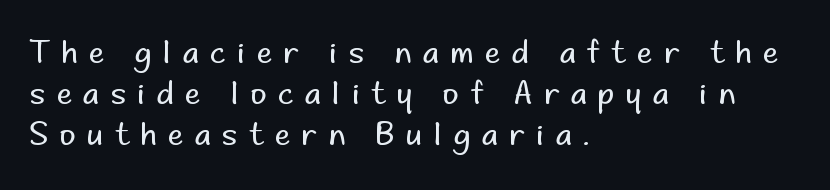
The image shows 31 px regular-weight sans-serif type, upright; set left-aligned, normal line spacing (1.33x), unusually wide letter spacing (+0.37 em), not underlined; low stroke contrast and a small x-height.
